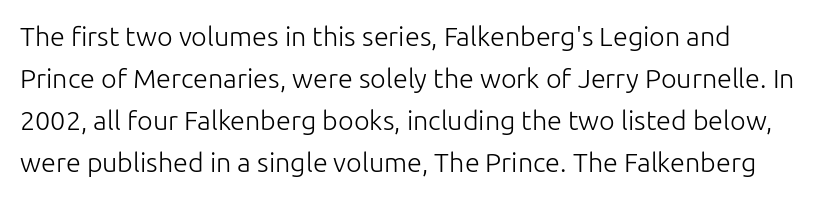
Q: Is the text bold? A: No.
Q: Is the text italic (slanted)? A: No, it is upright.
Q: Is the text underlined? A: No.
Q: Is the spacing between letters normal or unusually wide? A: Normal.
Q: Is the spacing between lines tight, normal or loose? A: Normal.
